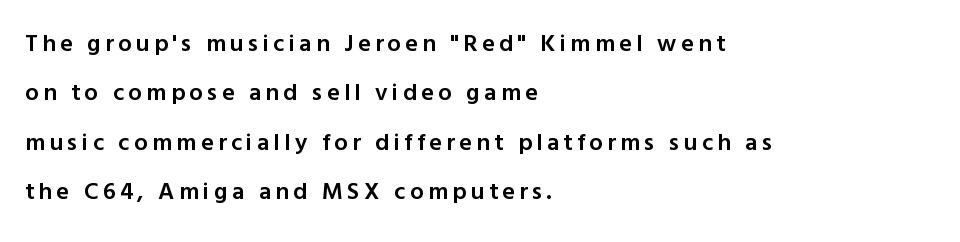
Each new line begins a long way beneath the previous one. Descenders are the only things crossing below the line. The face used here is a semibold: visibly heavier than regular, lighter than bold. The typography opts for an upright posture over an oblique one. These lines are set flush left with a ragged right edge.
